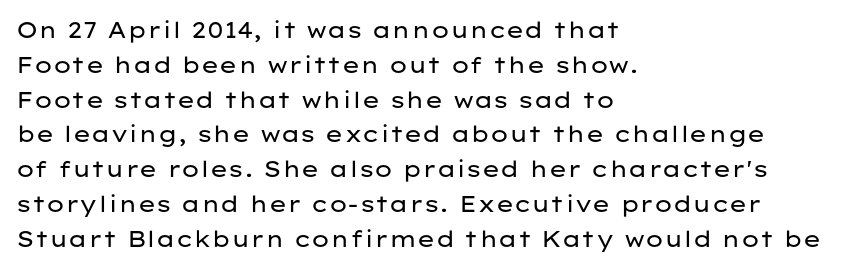
All the whitespace from short lines collects on the right. No extra tracking has been applied to these lines. Characters remain perfectly vertical along every line. The space beneath each line is pristine and unruled. Vertical stems look standard width or narrower in stroke.
